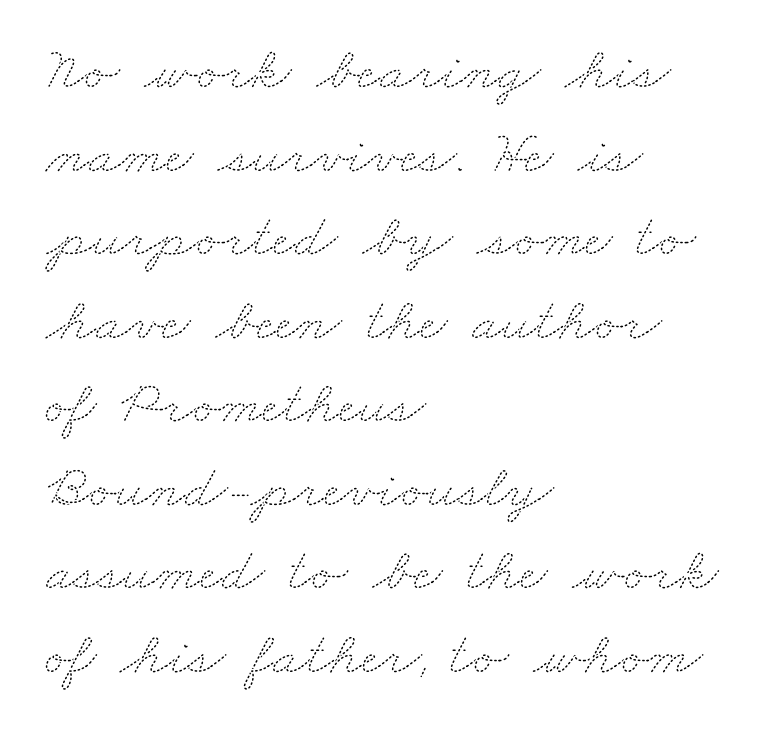
{"bold": "no", "weight": "thin", "width": "wide", "stroke_contrast": "medium", "x_height": "small", "monospaced": "no", "underline": "no", "align": "left", "line_spacing": "normal", "line_spacing_ratio": 1.37, "letter_spacing": "normal", "letter_spacing_em": 0.0, "glyph_px": 61}
